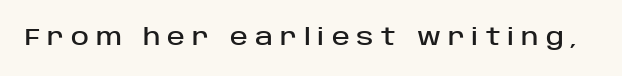
The type sits square on the baseline with zero lean. Tracking value appears strongly positive — letters spread wide. Anything drawn beneath the words? Only blank space.
